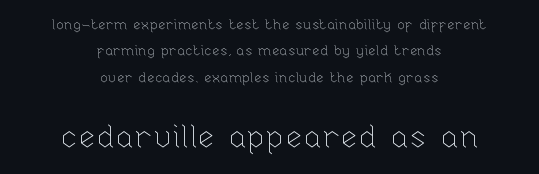
{"italic": "no", "bold": "no", "weight": "thin", "width": "normal", "stroke_contrast": "low", "x_height": "medium", "monospaced": "no", "underline": "no", "align": "center", "line_spacing_ratio": 1.88, "letter_spacing": "normal", "letter_spacing_em": 0.0, "larger_block": "second", "size_ratio": 2.29, "glyph_px": 32}
